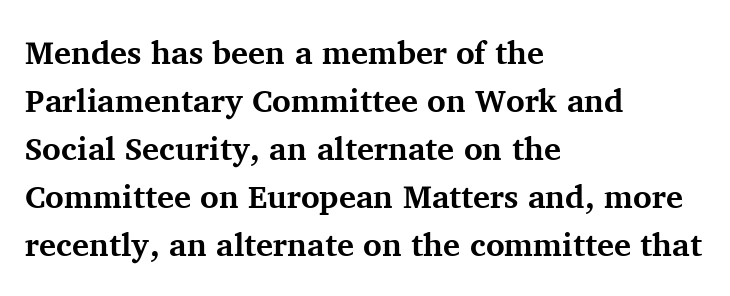
Q: Is the text bold? A: Yes.
Q: Is the text italic (slanted)? A: No, it is upright.
Q: Is the typeface a serif or a sans-serif typeface? A: Serif.
Q: Is the text underlined? A: No.
Q: How is the paragraph aligned? A: Left-aligned.
Q: Is the spacing between letters normal or unusually wide? A: Normal.
Q: Is the spacing between lines tight, normal or loose? A: Normal.
Q: Width (condensed, normal, or wide)? A: Normal.
Q: Stroke contrast? A: Medium.
Q: x-height? A: Medium.
Q: Monospaced? A: No.
